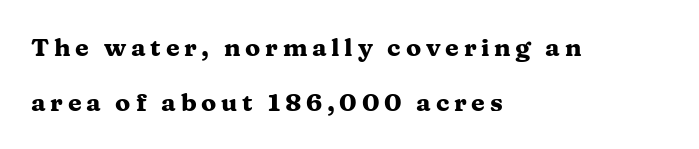
Q: Is the text bold? A: Yes.
Q: Is the text italic (slanted)? A: No, it is upright.
Q: Is the text underlined? A: No.
Q: How is the paragraph aligned? A: Left-aligned.
Q: Is the spacing between lines tight, normal or loose? A: Loose.
